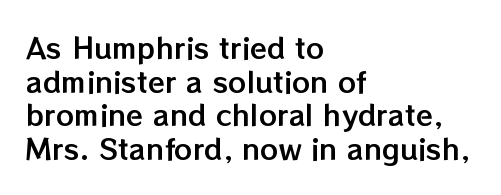
Q: Is the text italic (slanted)? A: No, it is upright.
Q: Is the text underlined? A: No.
Q: How is the paragraph aligned? A: Left-aligned.
Q: Is the spacing between letters normal or unusually wide? A: Normal.
Q: Width (condensed, normal, or wide)? A: Normal.
Q: Stroke contrast? A: Low.
Q: x-height? A: Medium.
Q: Monospaced? A: No.
